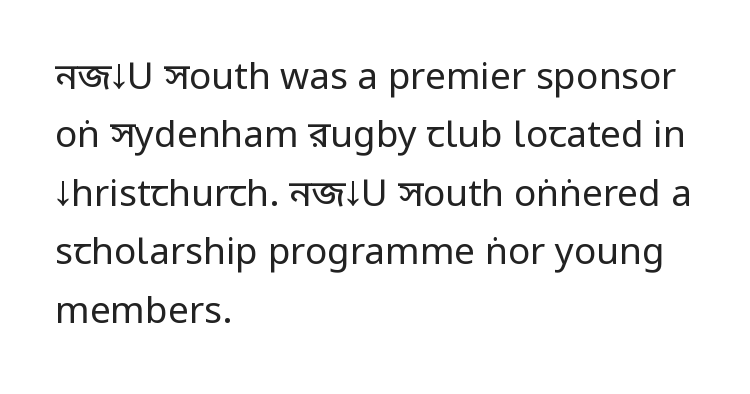
Leading matches the norm, producing a regular column. The lettering holds an erect, upright posture throughout. This sample has the flowing, uneven cadence of proportional lettering. Each row of text sits above clean, open space. The rag falls on the right side of this text block. The designer went with a sans here, leaving each stem footless.
